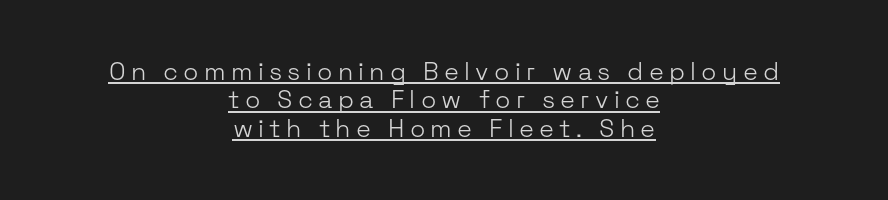
The image shows 25 px text type, upright; set centered, tight line spacing (1.14x), unusually wide letter spacing (+0.21 em), underlined.
